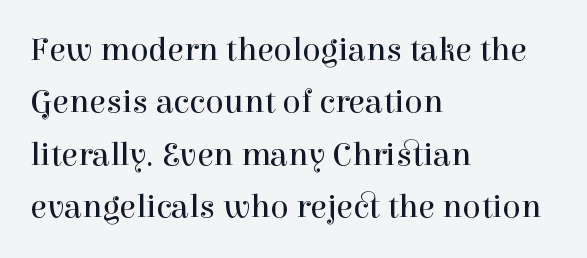
The image shows 34 px regular-weight serif type, upright; set left-aligned, normal line spacing (1.54x), normal letter spacing, not underlined; high stroke contrast and a medium x-height.
